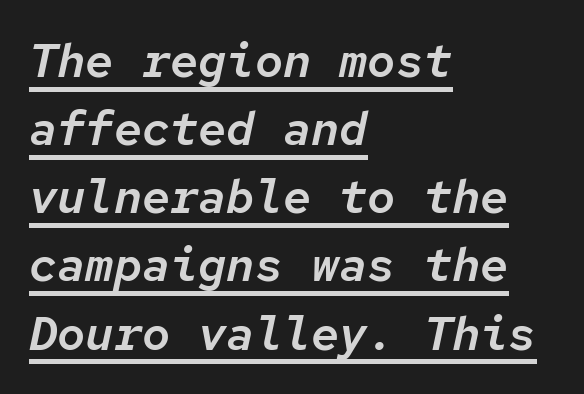
The passage shown is typed in a monospace face where columns stay perfectly aligned. This is underlined copy, the kind a proofreader might mark for attention. Nothing unusual about the tracking: characters are spaced as the font intends. The lines sit at an ordinary, default distance from one another.
